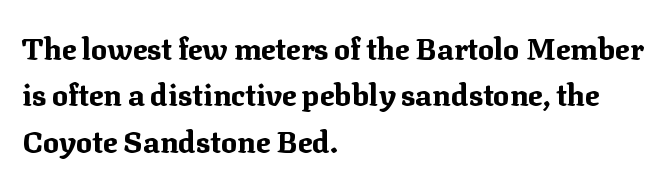
Q: Is the text bold? A: Yes.
Q: Is the text italic (slanted)? A: No, it is upright.
Q: Is the typeface a serif or a sans-serif typeface? A: Serif.
Q: Is the text underlined? A: No.
Q: How is the paragraph aligned? A: Left-aligned.
Q: Is the spacing between letters normal or unusually wide? A: Normal.
Q: Is the spacing between lines tight, normal or loose? A: Normal.
Q: Width (condensed, normal, or wide)? A: Normal.
Q: Stroke contrast? A: Medium.
Q: x-height? A: Medium.
Q: Monospaced? A: No.
